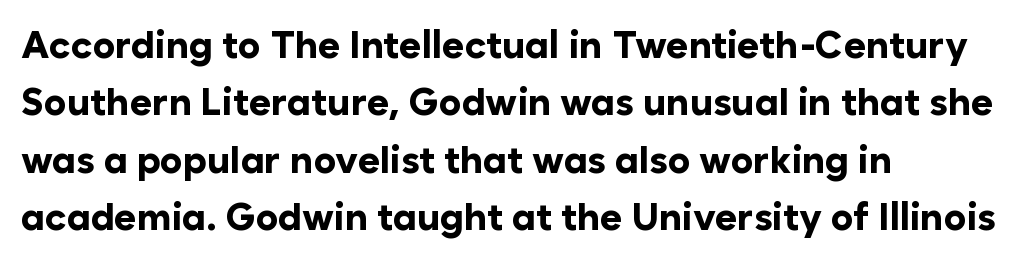
Q: Is the text bold? A: Yes.
Q: Is the text italic (slanted)? A: No, it is upright.
Q: Is the typeface a serif or a sans-serif typeface? A: Sans-serif.
Q: Is the text underlined? A: No.
Q: How is the paragraph aligned? A: Left-aligned.
Q: Is the spacing between letters normal or unusually wide? A: Normal.
Q: Is the spacing between lines tight, normal or loose? A: Normal.
Q: Width (condensed, normal, or wide)? A: Normal.
Q: Stroke contrast? A: Low.
Q: x-height? A: Medium.
Q: Monospaced? A: No.
